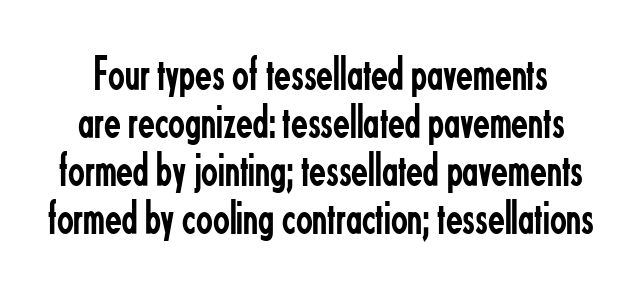
Q: Is the text bold? A: No.
Q: Is the text italic (slanted)? A: No, it is upright.
Q: Is the typeface a serif or a sans-serif typeface? A: Sans-serif.
Q: Is the text underlined? A: No.
Q: Is the spacing between letters normal or unusually wide? A: Normal.
Q: Is the spacing between lines tight, normal or loose? A: Tight.
Q: Width (condensed, normal, or wide)? A: Condensed.
Q: Stroke contrast? A: Low.
Q: x-height? A: Small.
Q: Monospaced? A: No.
